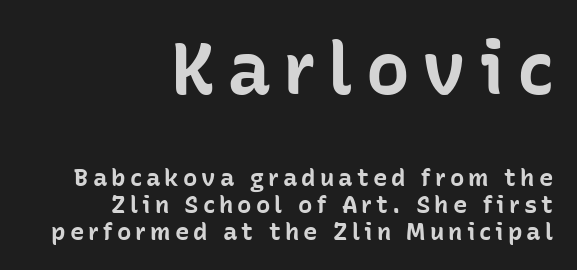
Q: Is the text bold? A: Yes.
Q: Is the text italic (slanted)? A: No, it is upright.
Q: Is the typeface a serif or a sans-serif typeface? A: Sans-serif.
Q: Is the text underlined? A: No.
Q: How is the paragraph aligned? A: Right-aligned.
Q: Is the spacing between lines tight, normal or loose? A: Tight.
Q: Which block of text is set in a larger size, the first (top) or the second (bottom)? A: The first (top) one.
Q: Width (condensed, normal, or wide)? A: Normal.
Q: Stroke contrast? A: Low.
Q: x-height? A: Medium.
Q: Monospaced? A: No.
